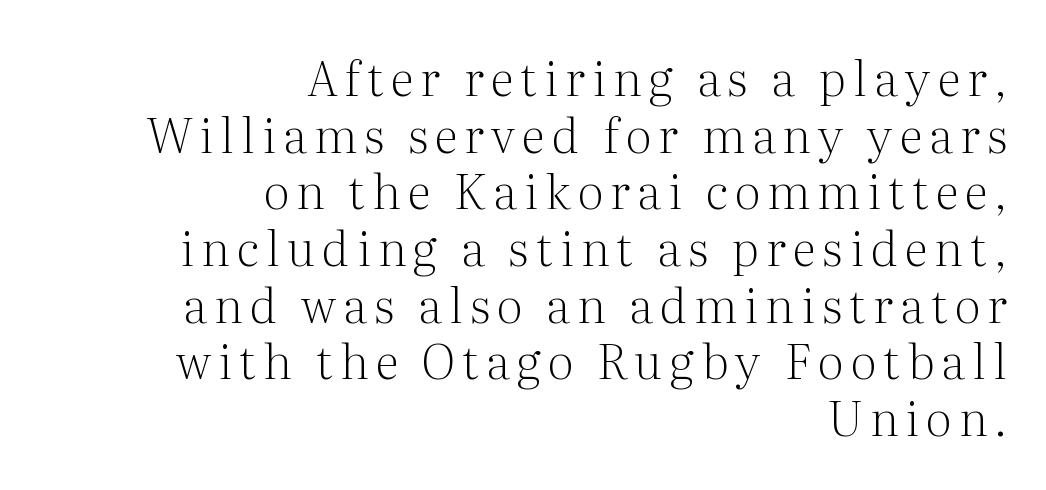
{"serif": "yes", "italic": "no", "bold": "no", "weight": "light", "width": "normal", "stroke_contrast": "medium", "x_height": "medium", "monospaced": "no", "underline": "no", "align": "right", "line_spacing_ratio": 1.18, "glyph_px": 48}
